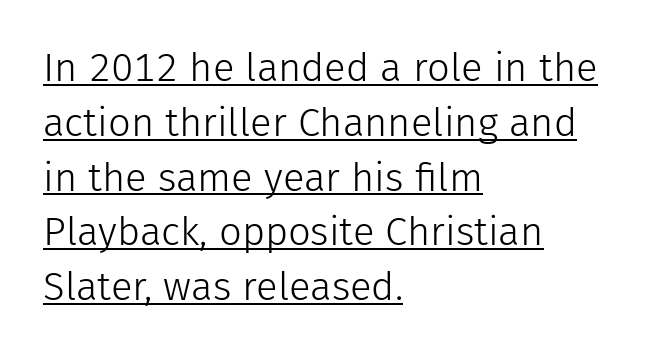
This is not heavy type; no bold has been used. This sample is left-justified, so line endings fall wherever the words run out. Emphasis is given by a line drawn under the lettering. Each letter's strokes conclude bluntly, with no projecting serifs. Nobody touched the tracking dial on this one. Notice how descenders clear the ascenders below comfortably — that's standard leading.
